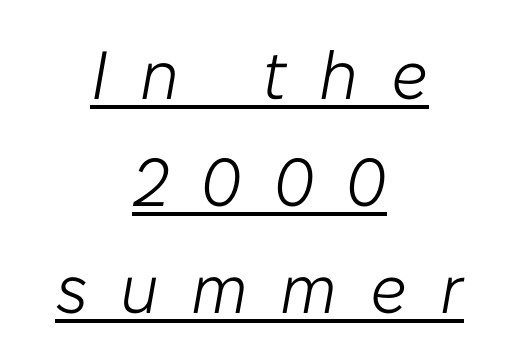
Q: Is the text bold? A: No.
Q: Is the text italic (slanted)? A: Yes, it leans right by about 10 degrees.
Q: Is the text underlined? A: Yes.
Q: How is the paragraph aligned? A: Centered.
Q: Is the spacing between letters normal or unusually wide? A: Unusually wide.
Q: Is the spacing between lines tight, normal or loose? A: Normal.
Q: Width (condensed, normal, or wide)? A: Normal.
Q: Stroke contrast? A: Low.
Q: x-height? A: Medium.
Q: Monospaced? A: No.
